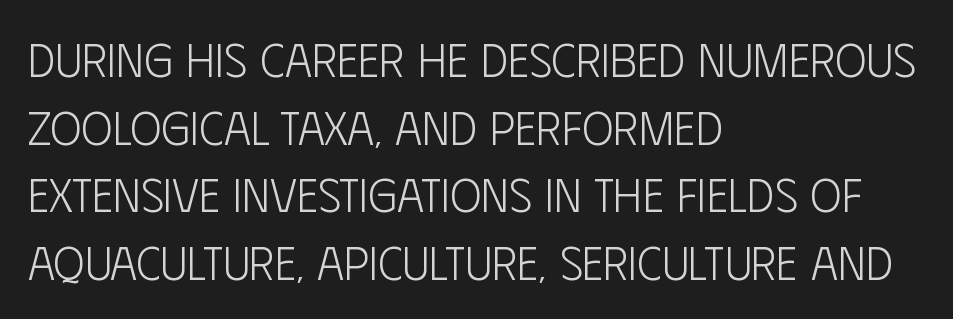
Compared with a typical body face, this is equally light or lighter still. Regular leading. These lines keep a tight, regular rhythm from letter to letter. The characters display no serif detailing; their extremities are plain. Where is the straight margin? On the left.
